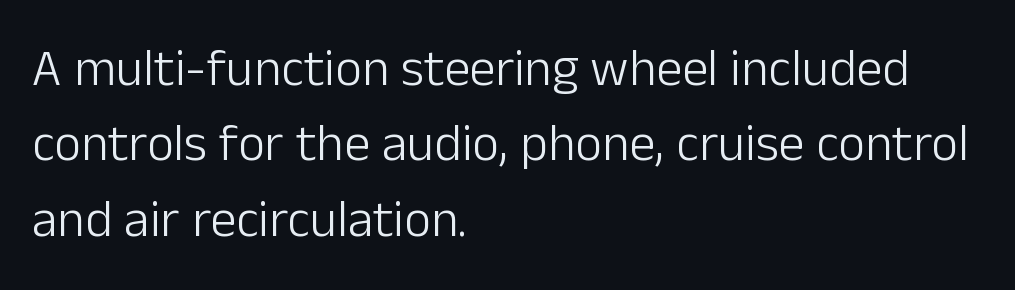
{"serif": "no", "italic": "no", "bold": "no", "weight": "light", "width": "normal", "stroke_contrast": "low", "x_height": "medium", "monospaced": "no", "underline": "no", "align": "left", "line_spacing": "normal", "line_spacing_ratio": 1.45, "letter_spacing": "normal", "letter_spacing_em": 0.0, "glyph_px": 52}
